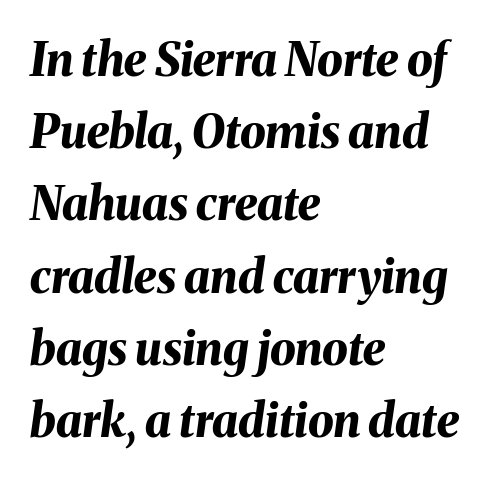
Q: Is the text bold? A: Yes.
Q: Is the text italic (slanted)? A: Yes, it leans right by about 8 degrees.
Q: Is the text underlined? A: No.
Q: How is the paragraph aligned? A: Left-aligned.
Q: Is the spacing between letters normal or unusually wide? A: Normal.
Q: Is the spacing between lines tight, normal or loose? A: Normal.
Q: Width (condensed, normal, or wide)? A: Normal.
Q: Stroke contrast? A: Medium.
Q: x-height? A: Medium.
Q: Monospaced? A: No.
